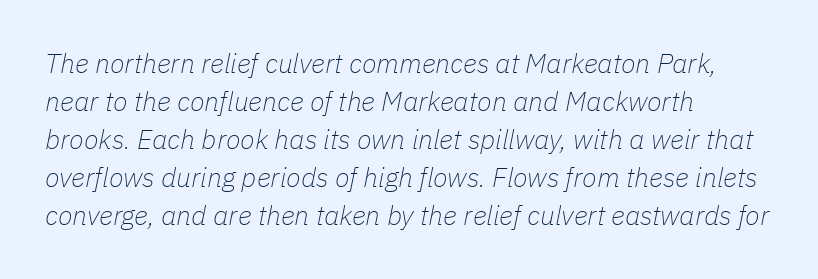
Q: Is the text bold? A: No.
Q: Is the text italic (slanted)? A: Yes, it leans right by about 11 degrees.
Q: Is the text underlined? A: No.
Q: How is the paragraph aligned? A: Left-aligned.
Q: Is the spacing between letters normal or unusually wide? A: Normal.
Q: Is the spacing between lines tight, normal or loose? A: Normal.
